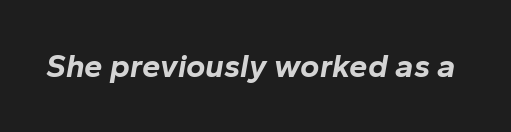
Q: Is the text bold? A: Yes.
Q: Is the text italic (slanted)? A: Yes, it leans right by about 10 degrees.
Q: Is the text underlined? A: No.
Q: Is the spacing between letters normal or unusually wide? A: Normal.
Q: Width (condensed, normal, or wide)? A: Normal.
Q: Stroke contrast? A: Low.
Q: x-height? A: Medium.
Q: Monospaced? A: No.
